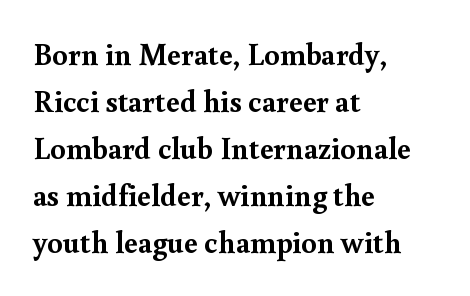
Is this a fixed-width face? No — the glyphs have proportional, varying widths. Words appear dense and cohesive because spacing is normal. This rendering uses left alignment, leaving the right contour irregular. Line spacing here is normal.
